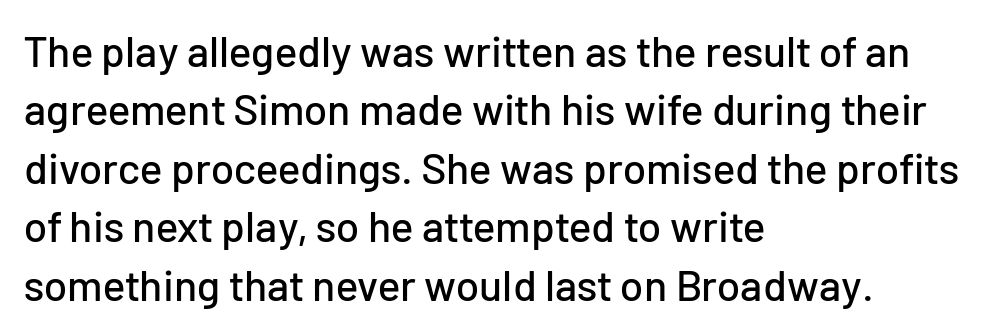
{"serif": "no", "italic": "no", "width": "normal", "stroke_contrast": "low", "x_height": "medium", "monospaced": "no", "underline": "no", "align": "left", "line_spacing": "normal", "line_spacing_ratio": 1.36, "letter_spacing": "normal", "letter_spacing_em": 0.0, "glyph_px": 43}
